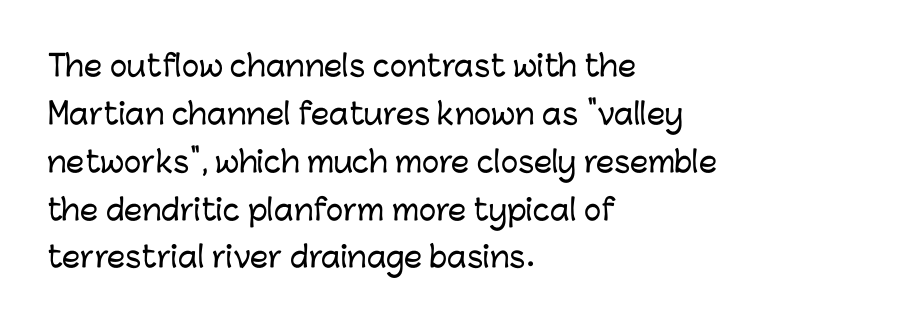
{"serif": "no", "italic": "no", "width": "normal", "stroke_contrast": "low", "x_height": "medium", "monospaced": "no", "underline": "no", "align": "left", "line_spacing": "normal", "line_spacing_ratio": 1.65, "letter_spacing": "normal", "letter_spacing_em": 0.0, "glyph_px": 29}
